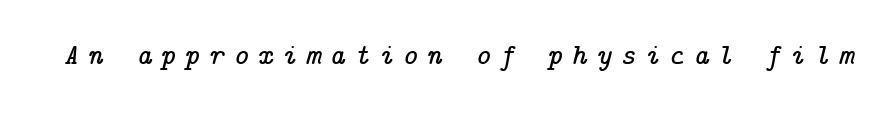
Compared with typical body copy, the letter spacing here is much looser. A serif font was chosen for this passage. The lettering tilts uniformly, giving the passage an italic look. Unmarked baselines from the first word to the last.
